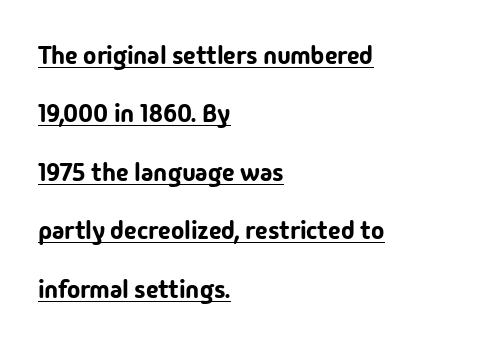
Q: Is the text italic (slanted)? A: No, it is upright.
Q: Is the text underlined? A: Yes.
Q: How is the paragraph aligned? A: Left-aligned.
Q: Is the spacing between letters normal or unusually wide? A: Normal.
Q: Is the spacing between lines tight, normal or loose? A: Loose.
